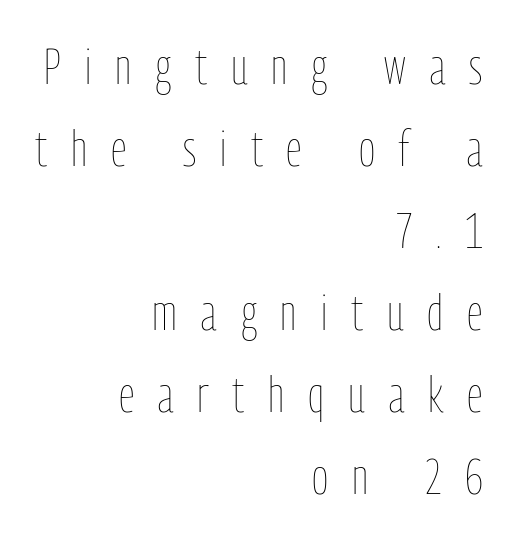
Q: Is the text bold? A: No.
Q: Is the text italic (slanted)? A: No, it is upright.
Q: Is the text underlined? A: No.
Q: How is the paragraph aligned? A: Right-aligned.
Q: Is the spacing between letters normal or unusually wide? A: Unusually wide.
Q: Is the spacing between lines tight, normal or loose? A: Normal.
Q: Width (condensed, normal, or wide)? A: Condensed.
Q: Stroke contrast? A: Low.
Q: x-height? A: Medium.
Q: Monospaced? A: No.
